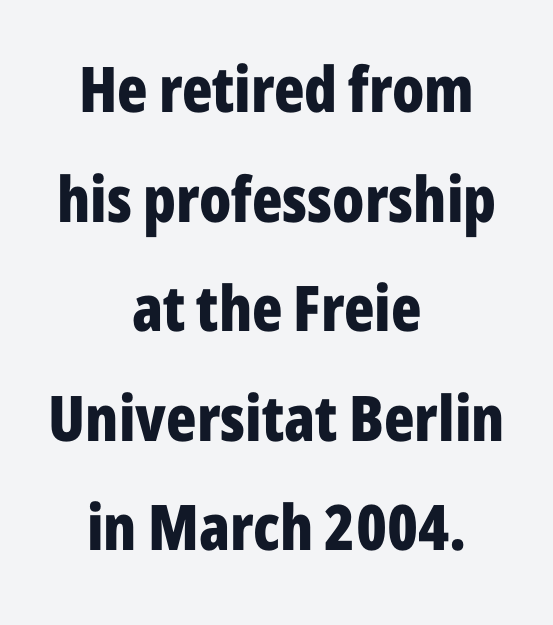
The image shows 63 px bold, condensed sans-serif type, upright; set centered, line spacing 1.74x, normal letter spacing, not underlined; low stroke contrast and a medium x-height.
